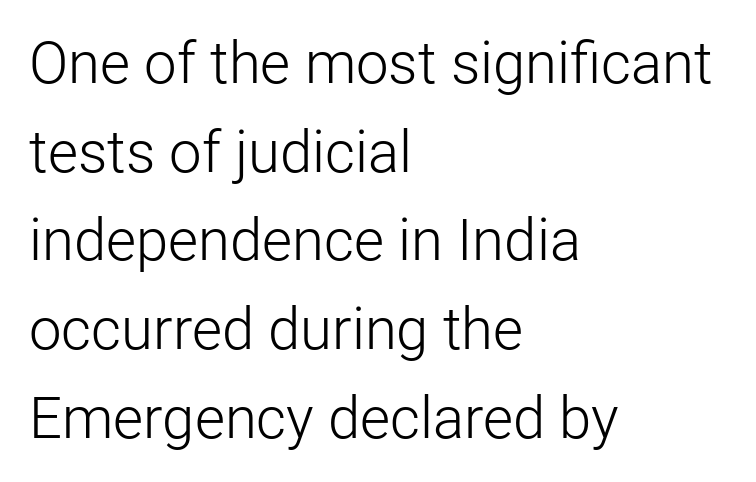
{"serif": "no", "italic": "no", "bold": "no", "weight": "light", "width": "normal", "stroke_contrast": "low", "x_height": "medium", "monospaced": "no", "underline": "no", "align": "left", "line_spacing": "normal", "line_spacing_ratio": 1.53, "letter_spacing": "normal", "letter_spacing_em": 0.0, "glyph_px": 58}
